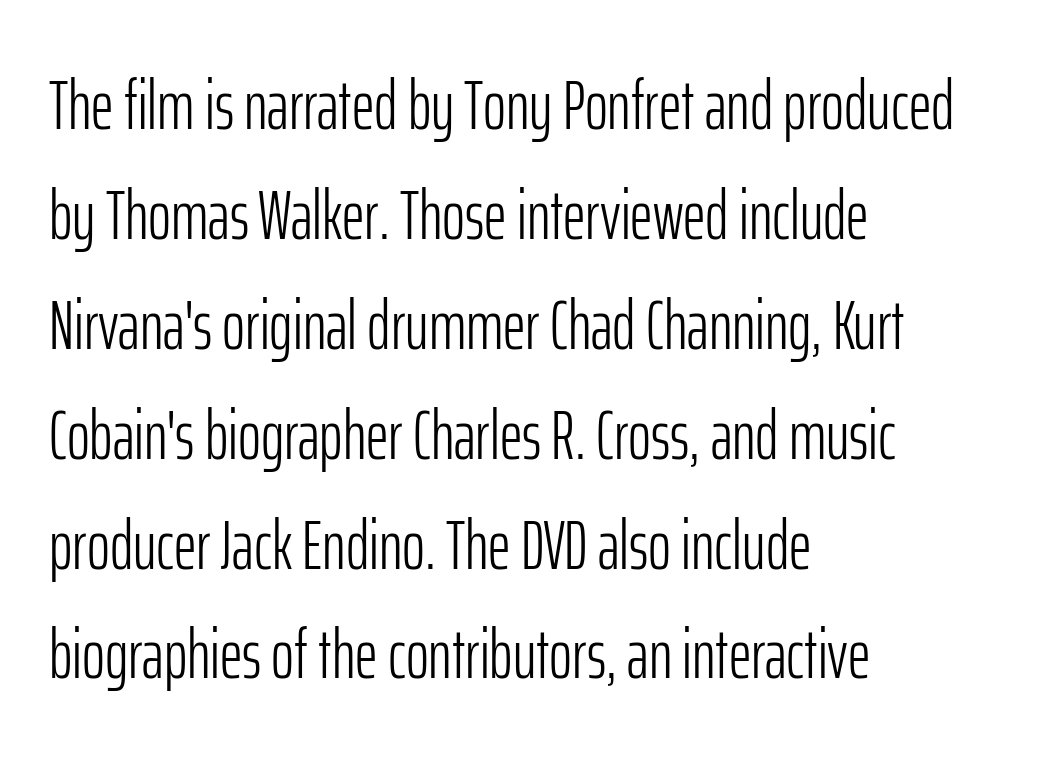
{"serif": "no", "italic": "no", "bold": "no", "weight": "light", "width": "condensed", "stroke_contrast": "low", "x_height": "medium", "monospaced": "no", "underline": "no", "align": "left", "line_spacing": "normal", "line_spacing_ratio": 1.57, "letter_spacing": "normal", "letter_spacing_em": 0.0, "glyph_px": 70}
